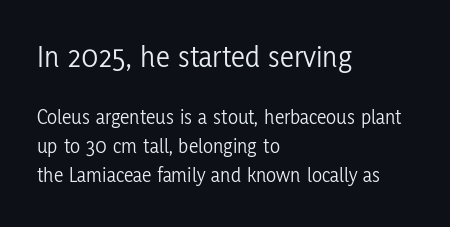
{"serif": "no", "italic": "no", "bold": "no", "weight": "light", "width": "condensed", "stroke_contrast": "low", "x_height": "medium", "monospaced": "no", "underline": "no", "align": "left", "line_spacing": "normal", "line_spacing_ratio": 1.37, "letter_spacing": "normal", "letter_spacing_em": 0.0, "larger_block": "first", "size_ratio": 1.48, "glyph_px": 31}
